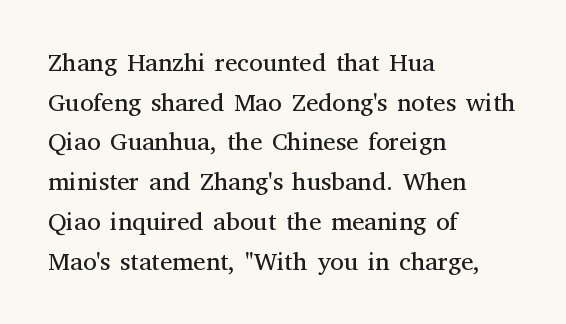
No italicization has been applied; the sample stays upright. Which margin do the lines hug? The left one — the right edge is uneven. Interline gaps are of average width in this sample. Descender tails drop into unmarked territory.
